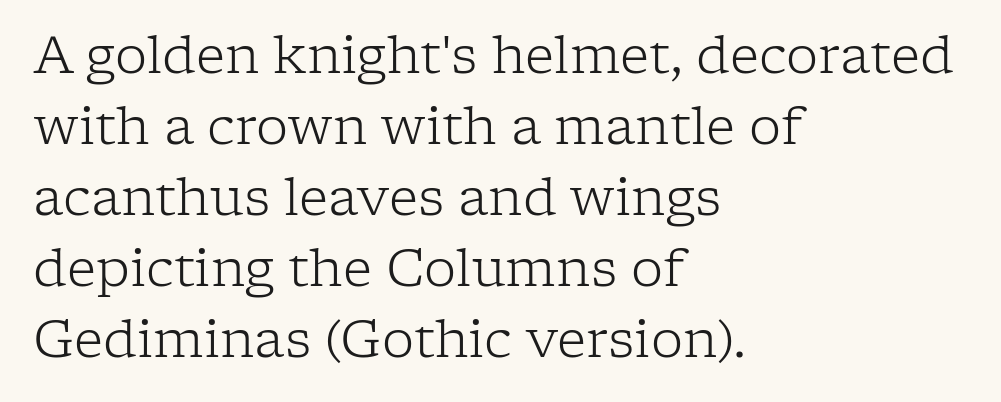
{"serif": "yes", "italic": "no", "bold": "no", "weight": "light", "width": "normal", "stroke_contrast": "low", "x_height": "medium", "monospaced": "no", "underline": "no", "align": "left", "line_spacing": "normal", "line_spacing_ratio": 1.39, "letter_spacing": "normal", "letter_spacing_em": 0.0, "glyph_px": 51}
